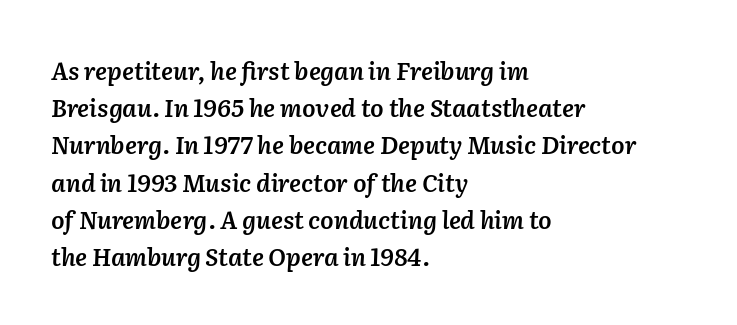
The image shows 24 px text type, italic (leaning right); set left-aligned, normal line spacing (1.55x), normal letter spacing, not underlined.
